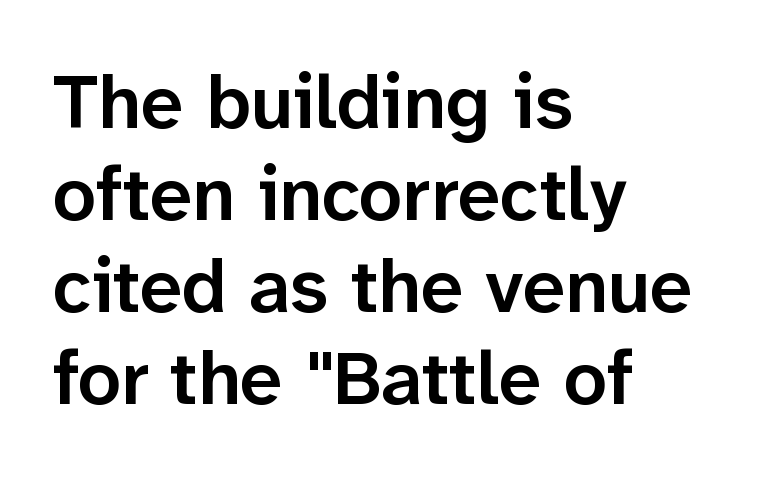
Q: Is the text bold? A: Semi-bold.
Q: Is the text italic (slanted)? A: No, it is upright.
Q: Is the typeface a serif or a sans-serif typeface? A: Sans-serif.
Q: Is the text underlined? A: No.
Q: How is the paragraph aligned? A: Left-aligned.
Q: Is the spacing between letters normal or unusually wide? A: Normal.
Q: Width (condensed, normal, or wide)? A: Normal.
Q: Stroke contrast? A: Low.
Q: x-height? A: Medium.
Q: Monospaced? A: No.
